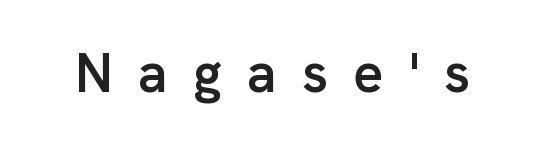
The space beneath each line is pristine and unruled. A roman cut, with each character standing at attention. Is this a fixed-width face? No — the glyphs have proportional, varying widths. There is plenty of visible air inserted between adjacent glyphs. These lines carry some extra weight — a demibold, not a full bold. Classification — sans serif.
